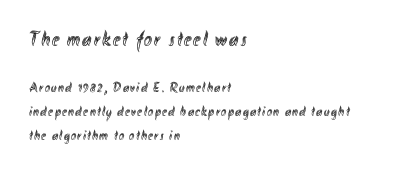
{"underline": "no", "align": "left", "line_spacing": "normal", "line_spacing_ratio": 1.7, "larger_block": "first", "size_ratio": 1.5, "glyph_px": 21}
